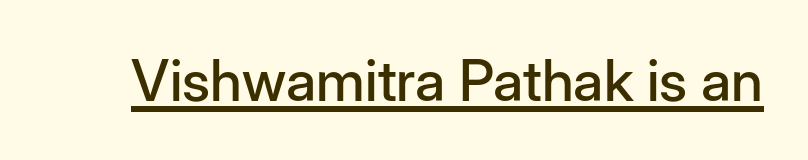
{"serif": "no", "italic": "no", "width": "normal", "stroke_contrast": "low", "x_height": "medium", "monospaced": "no", "underline": "yes", "letter_spacing": "normal", "letter_spacing_em": 0.0, "glyph_px": 57}
